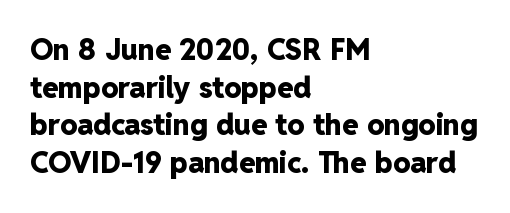
Q: Is the text bold? A: Yes.
Q: Is the text italic (slanted)? A: No, it is upright.
Q: Is the typeface a serif or a sans-serif typeface? A: Sans-serif.
Q: Is the text underlined? A: No.
Q: How is the paragraph aligned? A: Left-aligned.
Q: Is the spacing between letters normal or unusually wide? A: Normal.
Q: Is the spacing between lines tight, normal or loose? A: Normal.
Q: Width (condensed, normal, or wide)? A: Normal.
Q: Stroke contrast? A: Low.
Q: x-height? A: Medium.
Q: Monospaced? A: No.
